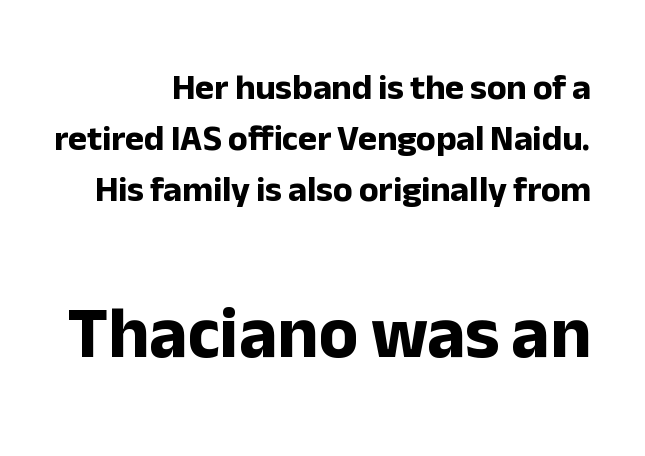
{"serif": "no", "italic": "no", "bold": "yes", "weight": "bold", "width": "normal", "stroke_contrast": "low", "x_height": "medium", "monospaced": "no", "underline": "no", "align": "right", "line_spacing": "normal", "line_spacing_ratio": 1.41, "letter_spacing": "normal", "letter_spacing_em": 0.0, "larger_block": "second", "size_ratio": 2.03, "glyph_px": 73}
